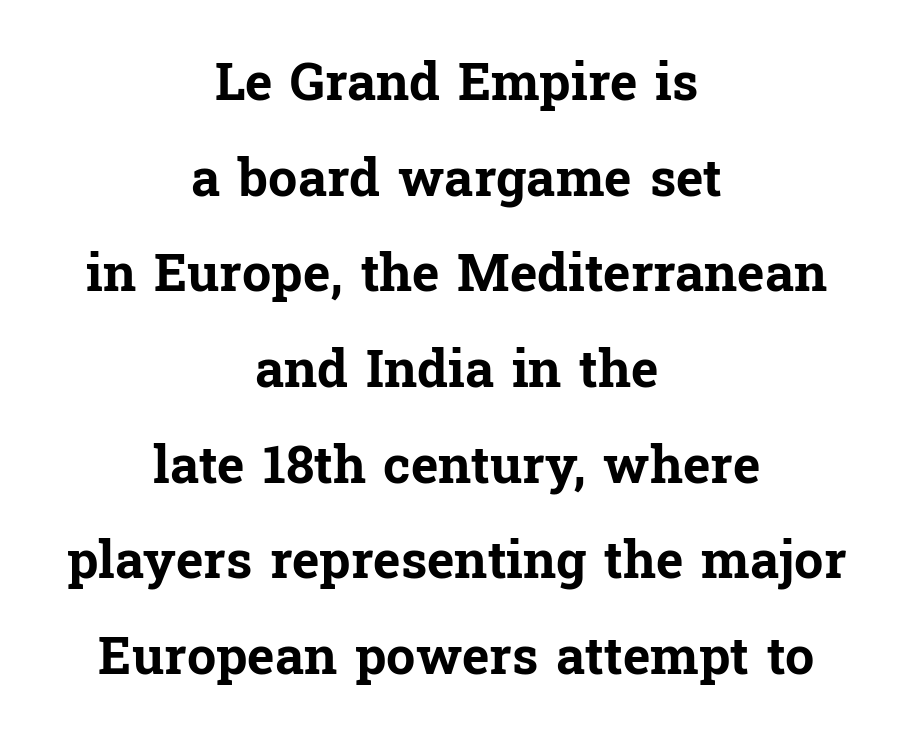
Q: Is the text bold? A: Yes.
Q: Is the text italic (slanted)? A: No, it is upright.
Q: Is the typeface a serif or a sans-serif typeface? A: Serif.
Q: Is the text underlined? A: No.
Q: How is the paragraph aligned? A: Centered.
Q: Is the spacing between letters normal or unusually wide? A: Normal.
Q: Width (condensed, normal, or wide)? A: Normal.
Q: Stroke contrast? A: Low.
Q: x-height? A: Medium.
Q: Monospaced? A: No.
